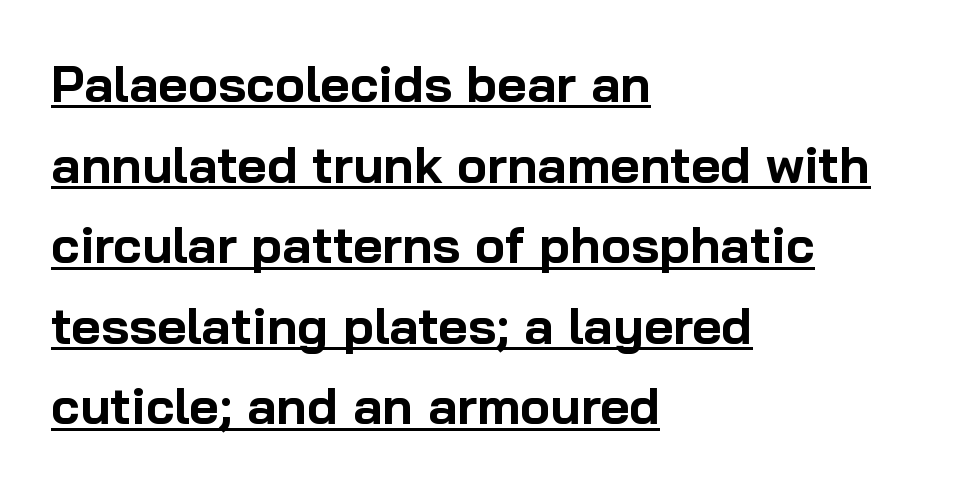
The image shows 51 px bold sans-serif type, upright; set left-aligned, normal line spacing (1.58x), normal letter spacing, underlined; low stroke contrast and a medium x-height.
